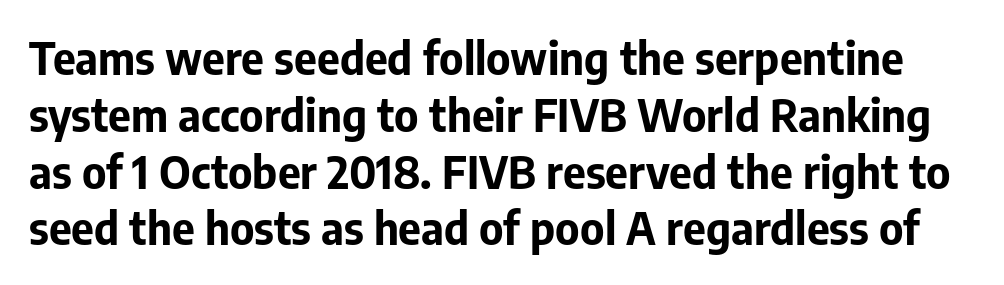
Q: Is the text bold? A: Yes.
Q: Is the text italic (slanted)? A: No, it is upright.
Q: Is the typeface a serif or a sans-serif typeface? A: Sans-serif.
Q: Is the text underlined? A: No.
Q: Is the spacing between letters normal or unusually wide? A: Normal.
Q: Is the spacing between lines tight, normal or loose? A: Normal.
Q: Width (condensed, normal, or wide)? A: Normal.
Q: Stroke contrast? A: Low.
Q: x-height? A: Medium.
Q: Monospaced? A: No.
